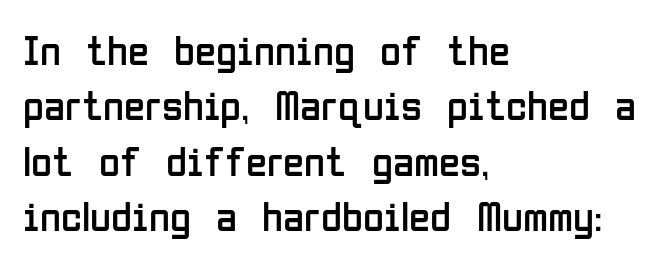
The image shows 43 px regular-weight, condensed sans-serif type, upright; set left-aligned, normal line spacing (1.29x), normal letter spacing, not underlined; low stroke contrast and a medium x-height.
